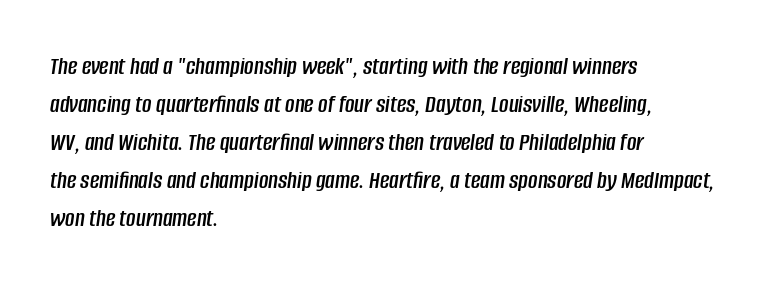
{"italic": "yes", "lean": "right", "slant_degrees": 8, "underline": "no", "align": "left", "line_spacing": "normal", "line_spacing_ratio": 1.46, "letter_spacing": "normal", "letter_spacing_em": 0.0, "glyph_px": 26}
